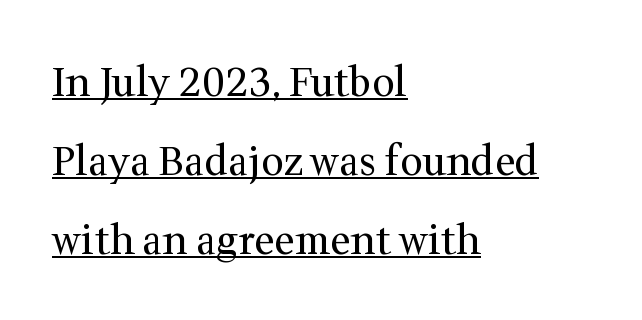
This sample has the flowing, uneven cadence of proportional lettering. Regarding serifs, this sample has them. The lettering holds an erect, upright posture throughout. Visually the block forms a straight wall on the left and a jagged coastline on the right. Unbolded letterforms with no extra heft.
